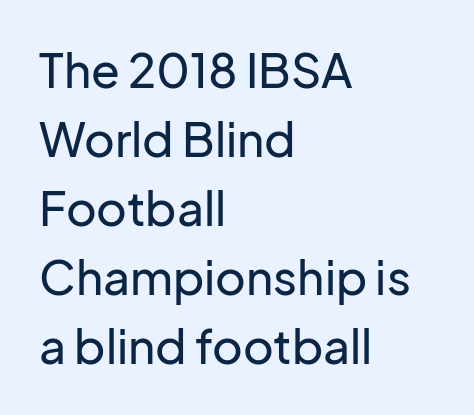
Q: Is the text italic (slanted)? A: No, it is upright.
Q: Is the typeface a serif or a sans-serif typeface? A: Sans-serif.
Q: Is the text underlined? A: No.
Q: How is the paragraph aligned? A: Left-aligned.
Q: Is the spacing between letters normal or unusually wide? A: Normal.
Q: Is the spacing between lines tight, normal or loose? A: Normal.
Q: Width (condensed, normal, or wide)? A: Normal.
Q: Stroke contrast? A: Low.
Q: x-height? A: Medium.
Q: Monospaced? A: No.
